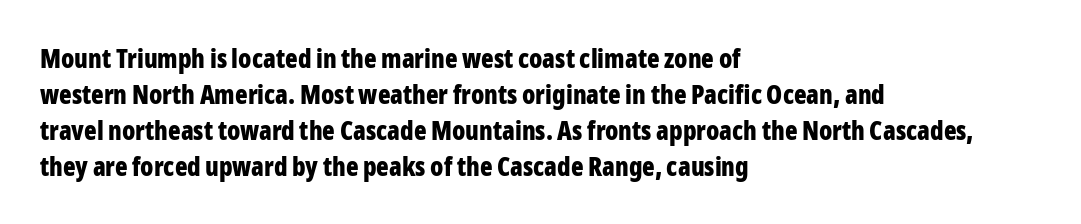
Weight: bold. Inter-character spacing is left at the font's built-in metrics. Check the space under the baseline: it is left empty. These lines sit exactly where default settings would place them. Compared with a centered layout, this one pins lines to the left instead.
